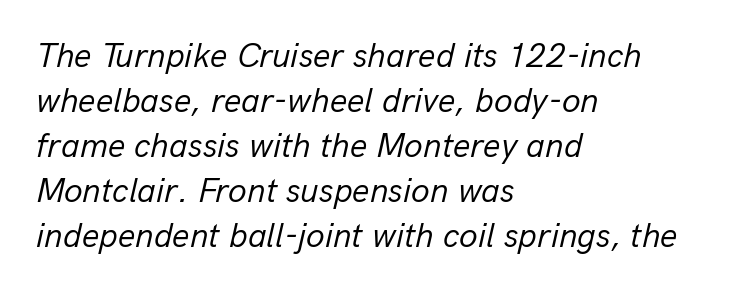
Q: Is the text bold? A: No.
Q: Is the text italic (slanted)? A: Yes, it leans right by about 13 degrees.
Q: Is the text underlined? A: No.
Q: How is the paragraph aligned? A: Left-aligned.
Q: Is the spacing between letters normal or unusually wide? A: Normal.
Q: Is the spacing between lines tight, normal or loose? A: Normal.
Q: Width (condensed, normal, or wide)? A: Normal.
Q: Stroke contrast? A: Low.
Q: x-height? A: Medium.
Q: Monospaced? A: No.
